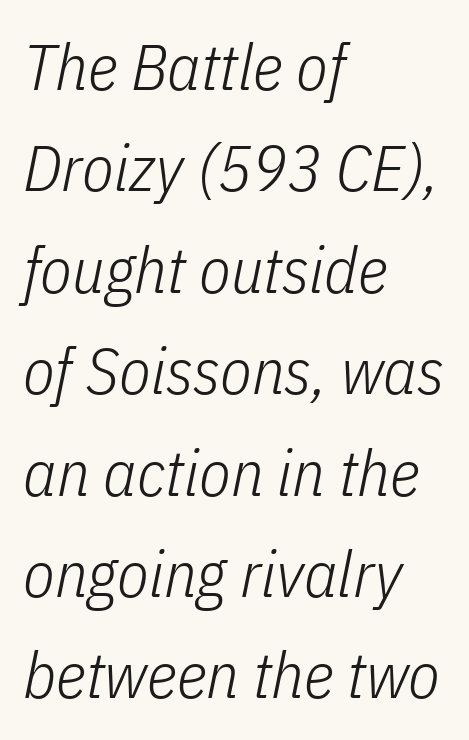
Do the characters align in a grid? No, the font is proportional. Slant detected: the letters are inclined. The vertical gap from one line to the next is medium. On a weight scale, this lands at 450 or below.
